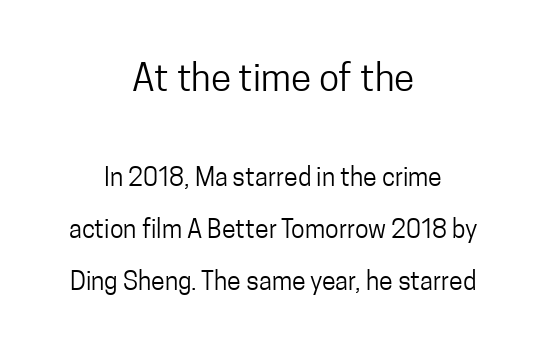
{"serif": "no", "italic": "no", "bold": "no", "weight": "regular", "width": "condensed", "stroke_contrast": "low", "x_height": "medium", "monospaced": "no", "underline": "no", "align": "center", "line_spacing": "loose", "line_spacing_ratio": 2.09, "letter_spacing": "normal", "letter_spacing_em": 0.0, "larger_block": "first", "size_ratio": 1.48, "glyph_px": 37}
